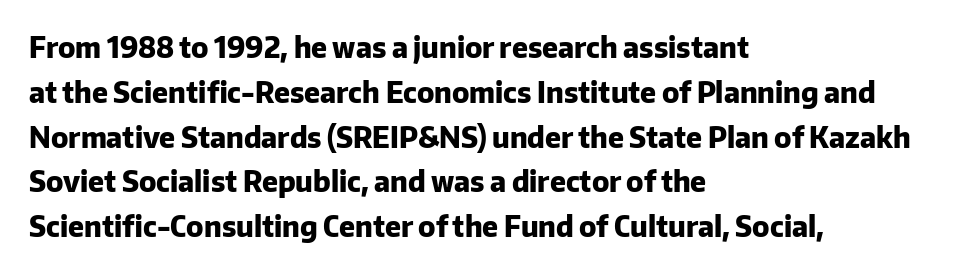
The image shows 28 px heavy sans-serif type, upright; set left-aligned, normal line spacing (1.6x), normal letter spacing, not underlined; low stroke contrast and a medium x-height.
